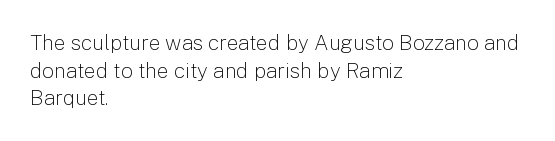
The image shows 21 px text type, upright; set left-aligned, normal line spacing (1.32x), normal letter spacing, not underlined.
